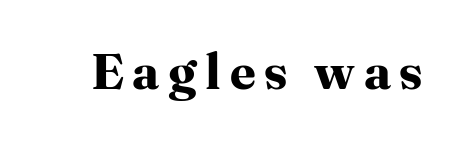
{"serif": "yes", "italic": "no", "bold": "yes", "weight": "bold", "width": "normal", "stroke_contrast": "high", "x_height": "medium", "monospaced": "no", "underline": "no", "glyph_px": 51}
